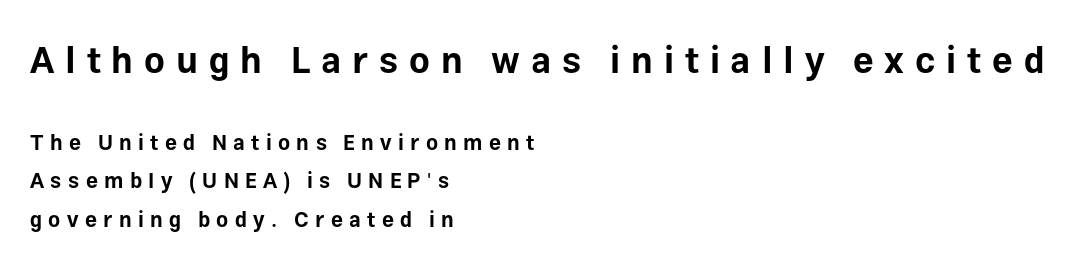
What kind of face is this? One without serifs — a sans. Every letter is thick-stroked: bold, no question. This rendering widens character spacing well past its baseline value. Which margin do the lines hug? The left one — the right edge is uneven. These two chunks differ in scale, with the top chunk taking the larger measure.
